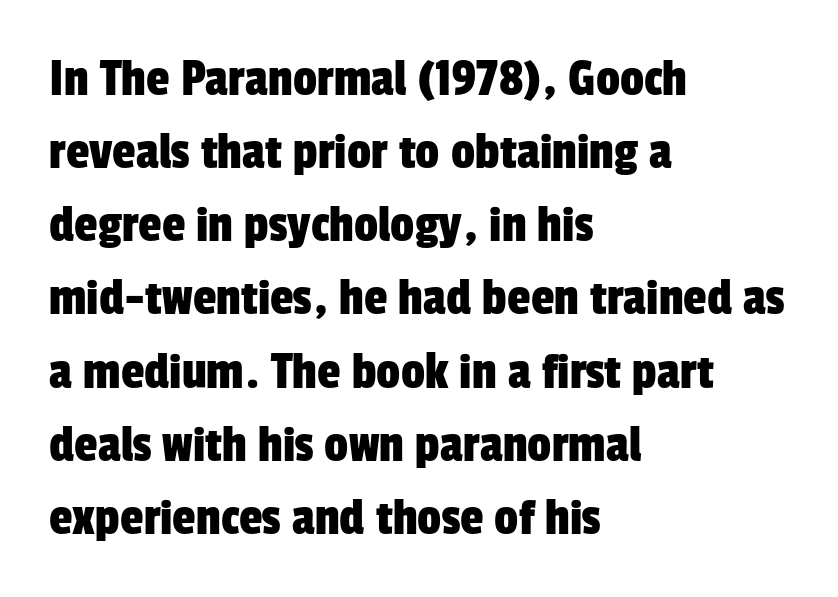
The image shows 53 px condensed sans-serif type; set left-aligned, normal line spacing (1.38x), normal letter spacing, not underlined; low stroke contrast and a medium x-height.
